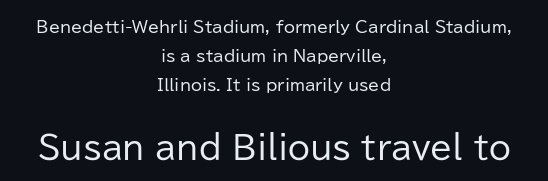
The image shows 32 px regular-weight sans-serif type, upright; set centered, line spacing 1.8x, normal letter spacing, not underlined; the second (bottom) block is 2.0x larger; low stroke contrast and a medium x-height.
